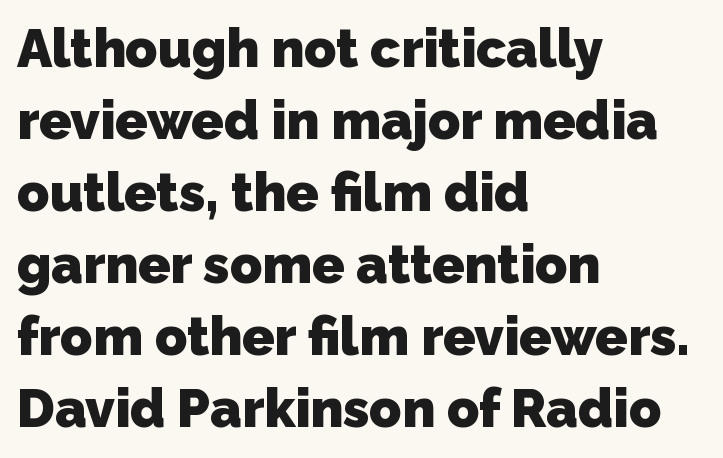
Summary of weight: heavy, a full bold. This rendering features lettering with no underline. The letterforms sit shoulder to shoulder at normal distance. Where is the straight margin? On the left. The face used here is proportionally spaced, like ordinary book or web type. Observe the absence of serifs on each vertical stroke in this sample.
